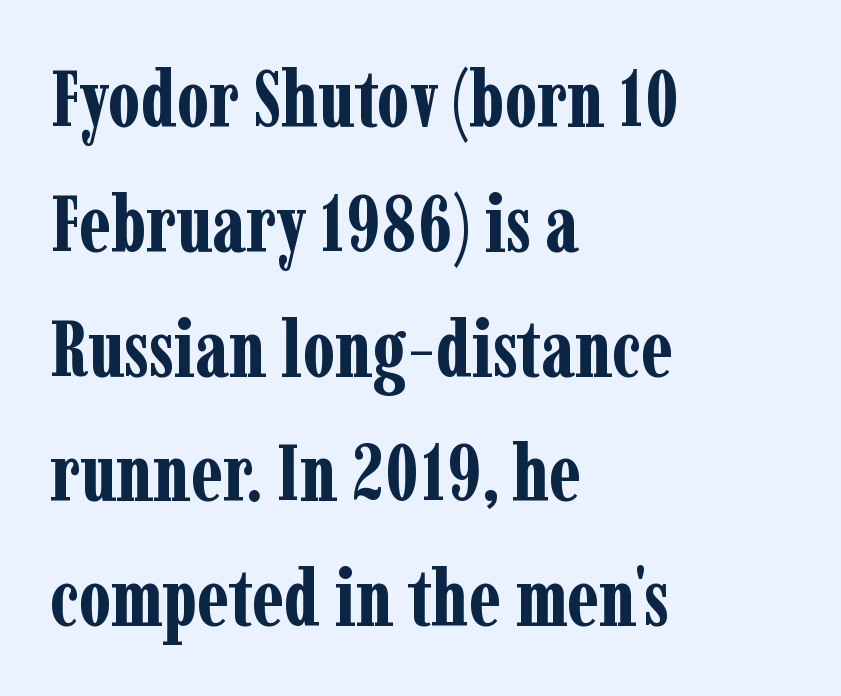
Q: Is the text bold? A: Yes.
Q: Is the text italic (slanted)? A: No, it is upright.
Q: Is the typeface a serif or a sans-serif typeface? A: Serif.
Q: Is the text underlined? A: No.
Q: How is the paragraph aligned? A: Left-aligned.
Q: Is the spacing between letters normal or unusually wide? A: Normal.
Q: Is the spacing between lines tight, normal or loose? A: Normal.
Q: Width (condensed, normal, or wide)? A: Condensed.
Q: Stroke contrast? A: Low.
Q: x-height? A: Medium.
Q: Monospaced? A: No.
